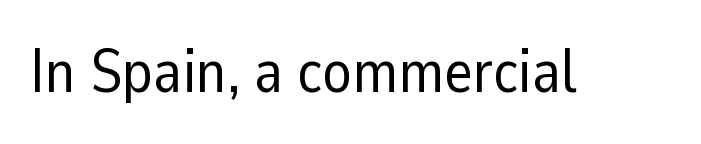
Q: Is the text bold? A: No.
Q: Is the text italic (slanted)? A: No, it is upright.
Q: Is the typeface a serif or a sans-serif typeface? A: Sans-serif.
Q: Is the text underlined? A: No.
Q: Is the spacing between letters normal or unusually wide? A: Normal.
Q: Width (condensed, normal, or wide)? A: Normal.
Q: Stroke contrast? A: Low.
Q: x-height? A: Medium.
Q: Monospaced? A: No.
